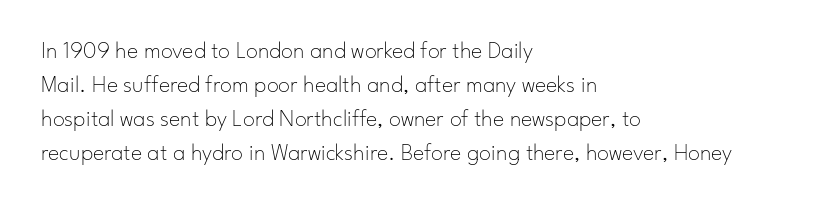
The image shows 24 px text type, upright; set left-aligned, normal line spacing (1.41x), normal letter spacing, not underlined.
